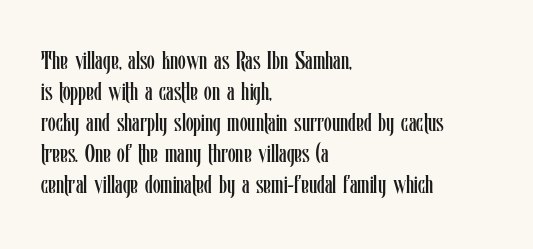
A light-to-regular cut is what we see here. Clear beneath every line of the passage. Vertical strokes here are truly vertical. The passage shown has conventional tracking throughout. Leftover space on each line is placed entirely after the last word.
